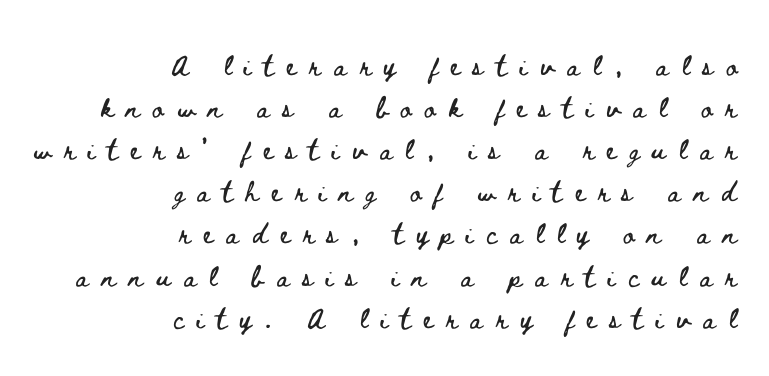
The paragraph has a hard right edge and a soft left edge. Here the glyphs are tracked loosely, breaking word shapes into spaced letters. Anything drawn beneath the words? Only blank space. Interline gaps are of average width in this sample.
